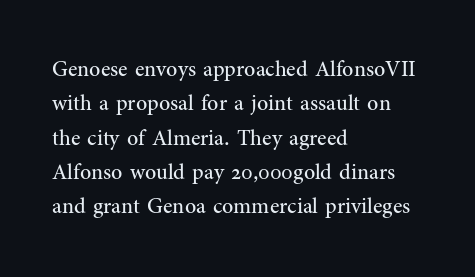
The specimen reads as upright at a glance. Is the stroke heavy? The answer is a plain regular-or-lighter. Clear beneath every line of the passage. Notice how descenders clear the ascenders below comfortably — that's standard leading.
